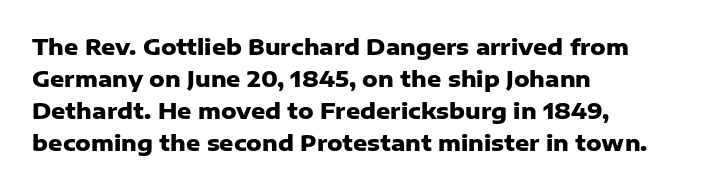
{"italic": "no", "bold": "yes", "underline": "no", "align": "left", "line_spacing": "normal", "line_spacing_ratio": 1.45, "letter_spacing": "normal", "letter_spacing_em": 0.0, "glyph_px": 22}
